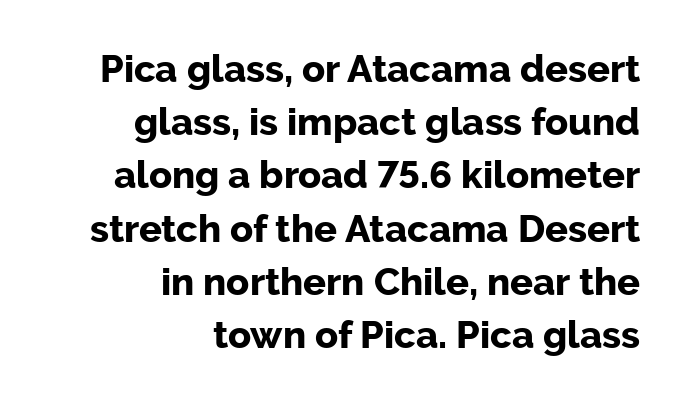
Check the space under the baseline: it is left empty. How are the letters spaced? Ordinarily, with no added tracking. The letters advance in unequal steps, a hallmark of proportional type. Serif or sans? Sans — the stroke terminals are bare.
